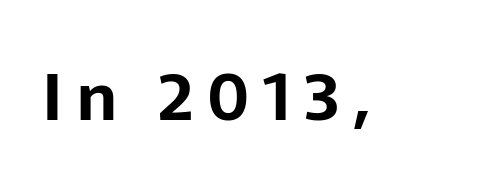
Q: Is the text bold? A: Yes.
Q: Is the text italic (slanted)? A: No, it is upright.
Q: Is the typeface a serif or a sans-serif typeface? A: Sans-serif.
Q: Is the text underlined? A: No.
Q: Is the spacing between letters normal or unusually wide? A: Unusually wide.
Q: Width (condensed, normal, or wide)? A: Normal.
Q: Stroke contrast? A: Low.
Q: x-height? A: Medium.
Q: Monospaced? A: No.
